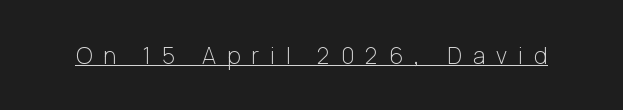
{"italic": "no", "bold": "no", "underline": "yes", "letter_spacing": "wide", "letter_spacing_em": 0.48, "glyph_px": 23}
